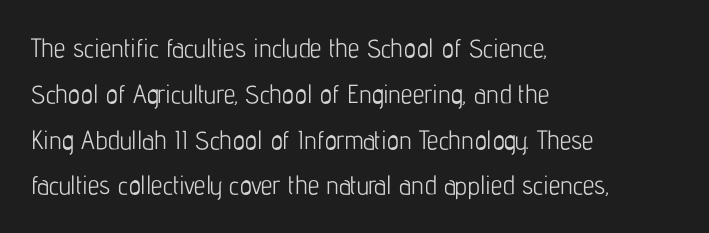
The image shows 26 px text type, upright; set left-aligned, line spacing 1.76x, normal letter spacing, not underlined.
